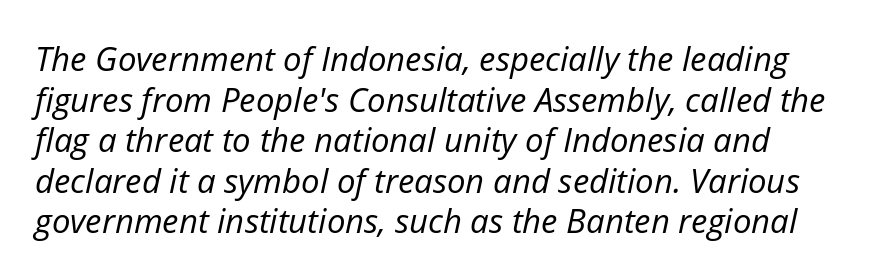
The image shows 33 px regular-weight type, italic (leaning right); set line spacing 1.23x, normal letter spacing, not underlined; low stroke contrast and a medium x-height.
